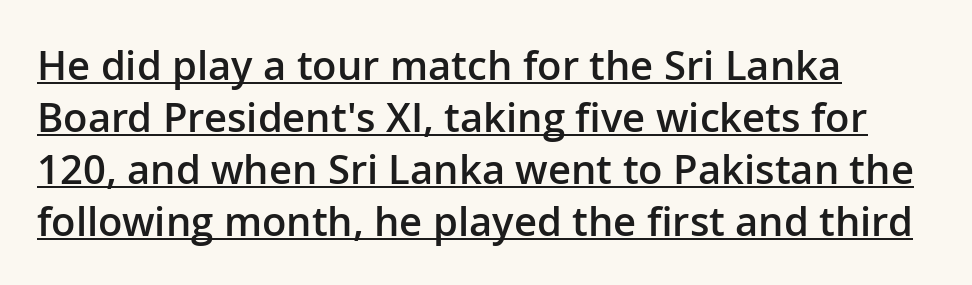
The image shows 40 px semibold sans-serif type, upright; set left-aligned, normal line spacing (1.3x), normal letter spacing, underlined; low stroke contrast and a medium x-height.
